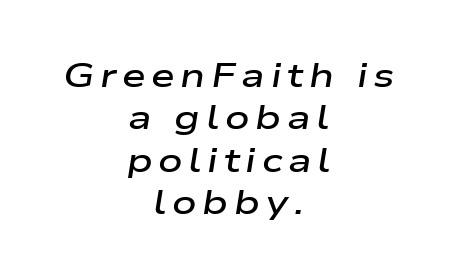
{"italic": "yes", "lean": "right", "slant_degrees": 9, "bold": "semi", "weight": "semibold", "width": "wide", "stroke_contrast": "low", "x_height": "medium", "monospaced": "no", "underline": "no", "align": "center", "line_spacing": "normal", "line_spacing_ratio": 1.25, "glyph_px": 34}
